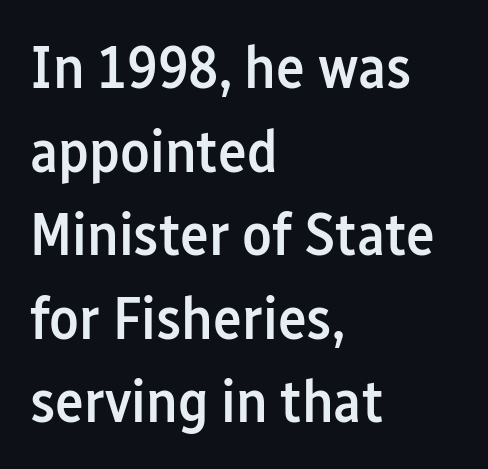
In CSS terms this would be text-align: left. Rule under the text: the space is simply empty. Characters follow at the spacing the type designer built in. Emphasis by weight is partial: semibold.
